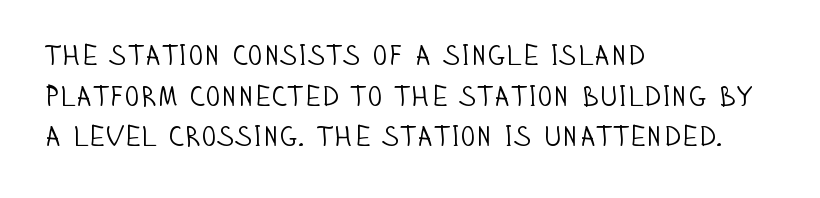
Q: Is the text bold? A: No.
Q: Is the text italic (slanted)? A: No, it is upright.
Q: Is the typeface a serif or a sans-serif typeface? A: Sans-serif.
Q: Is the text underlined? A: No.
Q: How is the paragraph aligned? A: Left-aligned.
Q: Is the spacing between letters normal or unusually wide? A: Normal.
Q: Is the spacing between lines tight, normal or loose? A: Normal.
Q: Width (condensed, normal, or wide)? A: Condensed.
Q: Stroke contrast? A: Low.
Q: x-height? A: Large.
Q: Monospaced? A: No.
